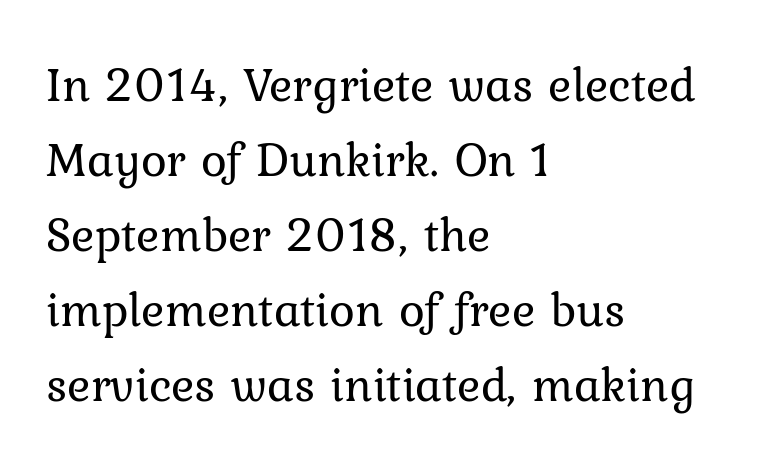
The image shows 49 px regular-weight type, upright; set left-aligned, normal line spacing (1.53x), normal letter spacing, not underlined; low stroke contrast and a medium x-height.
